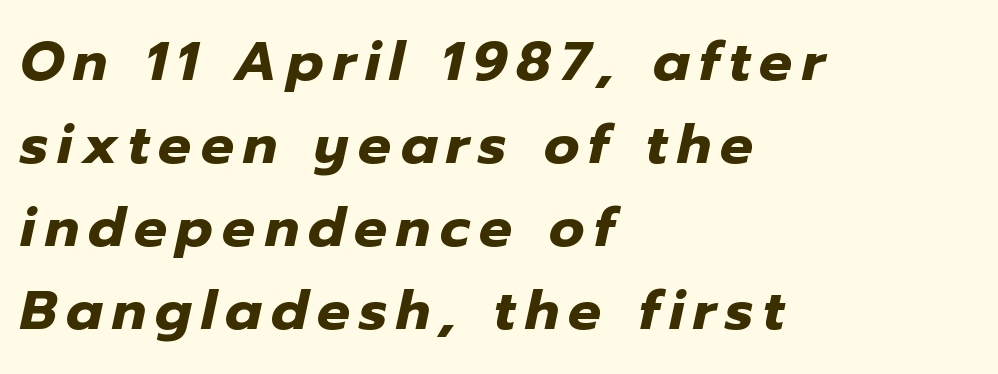
{"italic": "yes", "lean": "right", "slant_degrees": 12, "bold": "yes", "weight": "heavy", "width": "normal", "stroke_contrast": "low", "x_height": "medium", "monospaced": "no", "underline": "no", "align": "left", "line_spacing": "normal", "line_spacing_ratio": 1.51, "glyph_px": 55}
